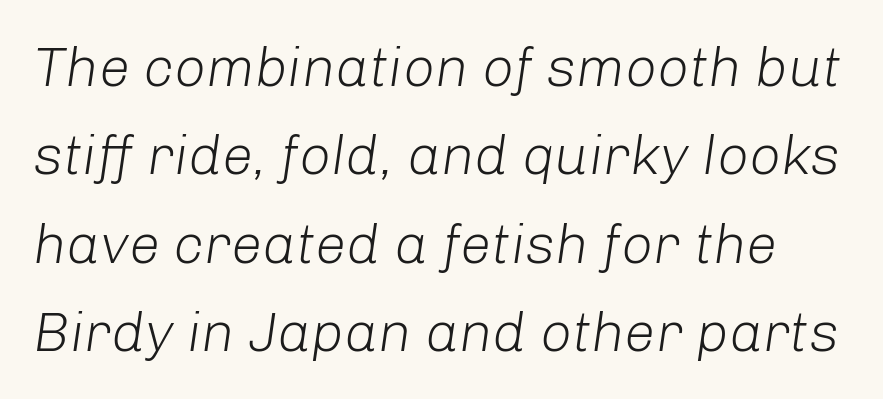
Q: Is the text bold? A: No.
Q: Is the text italic (slanted)? A: Yes, it leans right by about 8 degrees.
Q: Is the text underlined? A: No.
Q: Is the spacing between letters normal or unusually wide? A: Normal.
Q: Is the spacing between lines tight, normal or loose? A: Normal.
Q: Width (condensed, normal, or wide)? A: Normal.
Q: Stroke contrast? A: Low.
Q: x-height? A: Medium.
Q: Monospaced? A: No.
